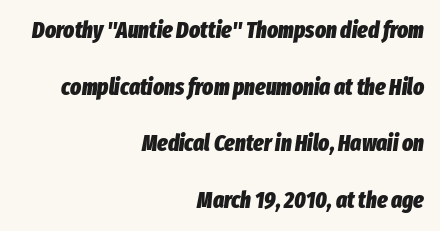
In terms of weight, the rendering is a true, heavy bold. What stands out about the letter spacing? Nothing — it is the standard amount. The zone under the glyphs is completely vacant. All the whitespace from short lines collects on the left.
